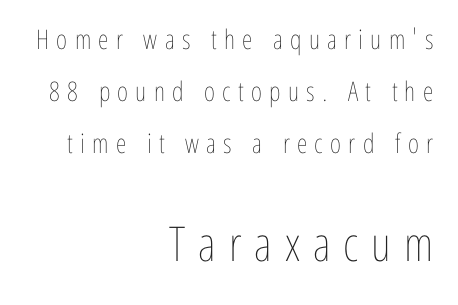
Q: Is the text bold? A: No.
Q: Is the text italic (slanted)? A: No, it is upright.
Q: Is the text underlined? A: No.
Q: How is the paragraph aligned? A: Right-aligned.
Q: Is the spacing between letters normal or unusually wide? A: Unusually wide.
Q: Is the spacing between lines tight, normal or loose? A: Loose.
Q: Which block of text is set in a larger size, the first (top) or the second (bottom)? A: The second (bottom) one.
Q: Width (condensed, normal, or wide)? A: Condensed.
Q: Stroke contrast? A: Low.
Q: x-height? A: Medium.
Q: Monospaced? A: No.
